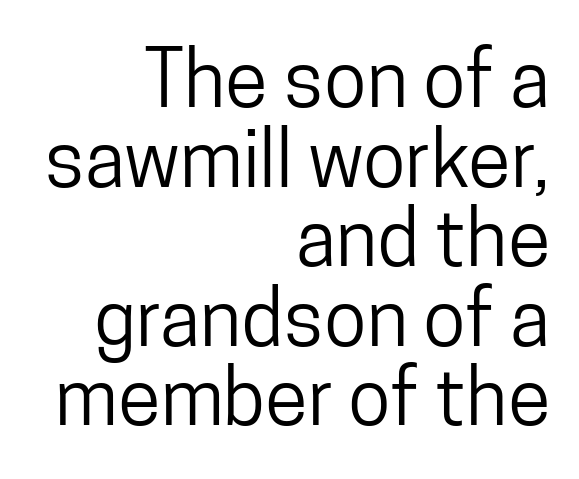
Proportional: the letters do not fall into vertical columns. The space beneath each line is pristine and unruled. A student would call this right alignment; a typographer would say flush right, rag left. Interline gaps are noticeably narrow in this sample.
